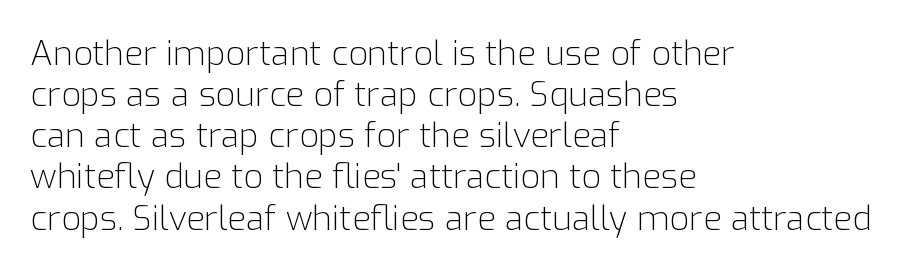
{"serif": "no", "italic": "no", "bold": "no", "weight": "light", "width": "normal", "stroke_contrast": "low", "x_height": "medium", "monospaced": "no", "underline": "no", "align": "left", "line_spacing_ratio": 1.21, "letter_spacing": "normal", "letter_spacing_em": 0.0, "glyph_px": 34}
